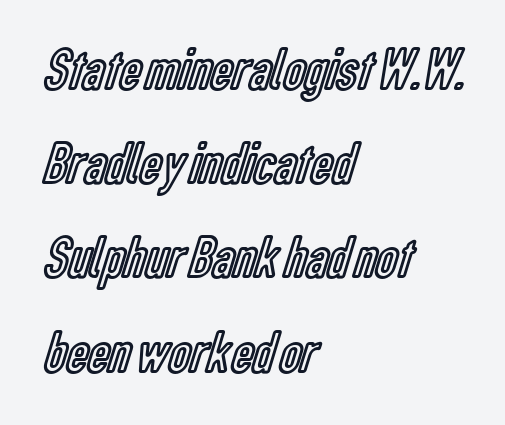
Q: Is the text italic (slanted)? A: Yes.
Q: Is the text underlined? A: No.
Q: How is the paragraph aligned? A: Left-aligned.
Q: Is the spacing between letters normal or unusually wide? A: Normal.
Q: Is the spacing between lines tight, normal or loose? A: Normal.
Q: Width (condensed, normal, or wide)? A: Condensed.
Q: x-height? A: Medium.
Q: Monospaced? A: No.
